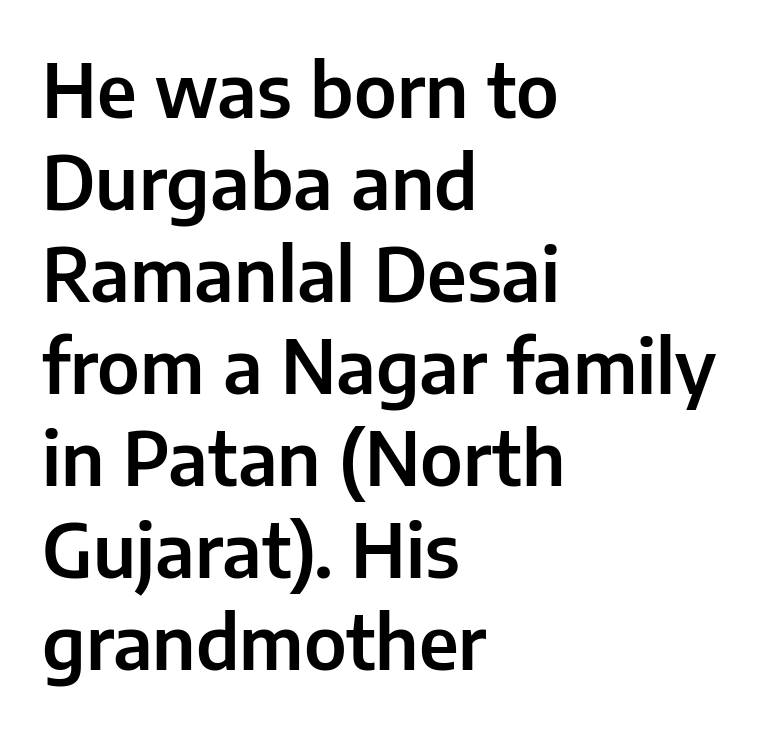
Q: Is the text italic (slanted)? A: No, it is upright.
Q: Is the typeface a serif or a sans-serif typeface? A: Sans-serif.
Q: Is the text underlined? A: No.
Q: How is the paragraph aligned? A: Left-aligned.
Q: Is the spacing between letters normal or unusually wide? A: Normal.
Q: Is the spacing between lines tight, normal or loose? A: Normal.
Q: Width (condensed, normal, or wide)? A: Normal.
Q: Stroke contrast? A: Low.
Q: x-height? A: Medium.
Q: Monospaced? A: No.
